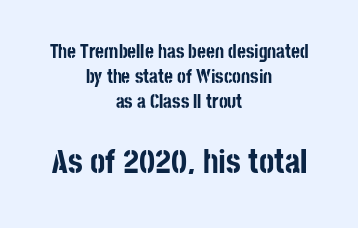
The passage shown is typeset with a sans-serif family. Default kerning and tracking; the words read as compact shapes. Is the type bold? Yes — the strokes are clearly thick and heavy. If you squint, the bottom block still reads clearly — it's the larger of the two. The passage shown is not underscored anywhere.
